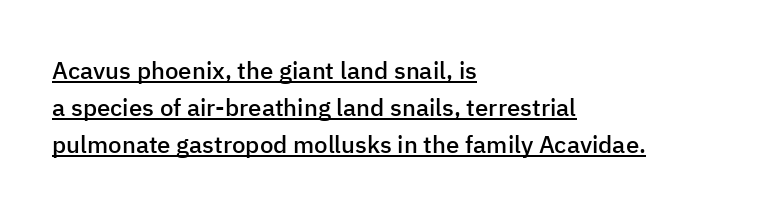
The image shows 24 px text type, upright; set left-aligned, normal line spacing (1.54x), normal letter spacing, underlined.
